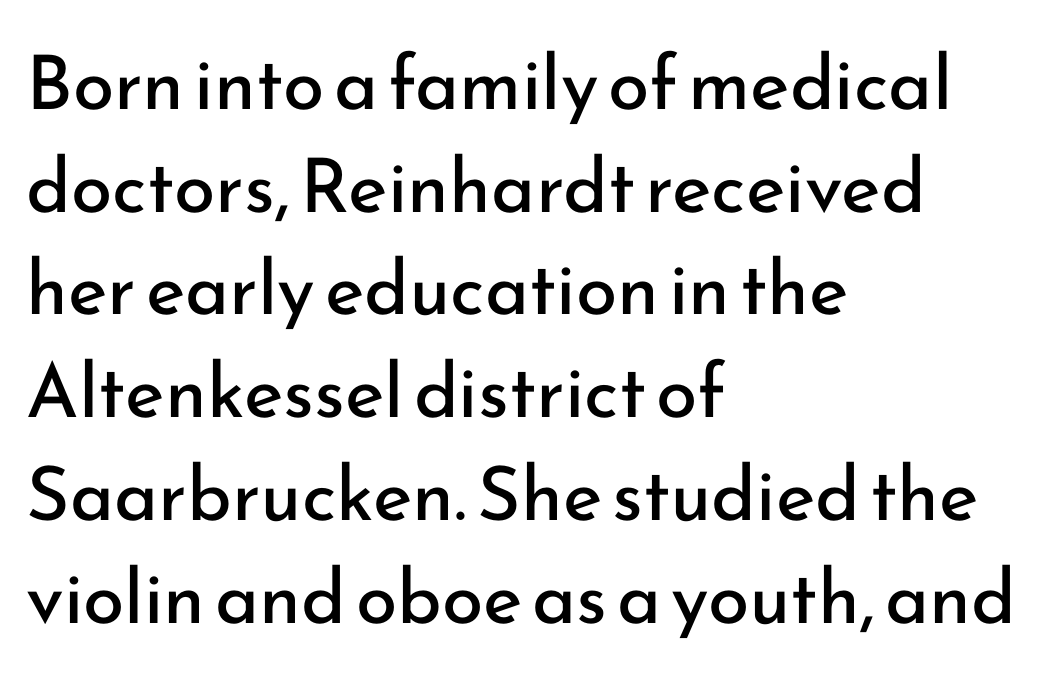
The image shows 75 px regular-weight sans-serif type, upright; set left-aligned, normal line spacing (1.37x), normal letter spacing, not underlined; low stroke contrast and a small x-height.
